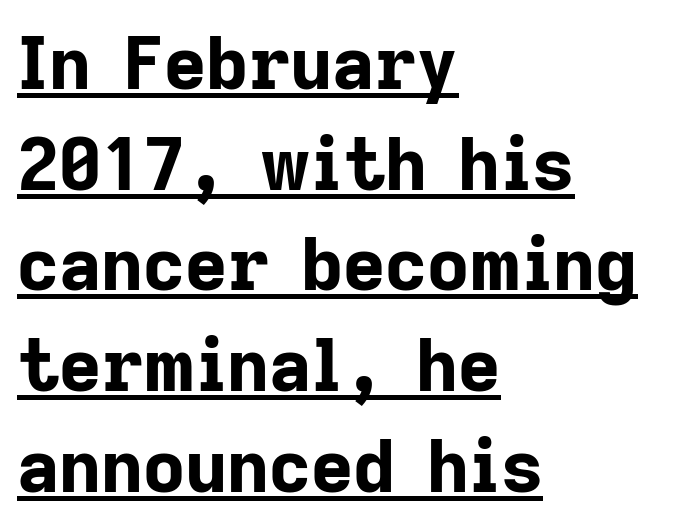
The image shows 73 px bold sans-serif type, upright; set left-aligned, normal line spacing (1.38x), normal letter spacing, underlined; low stroke contrast and a medium x-height.
